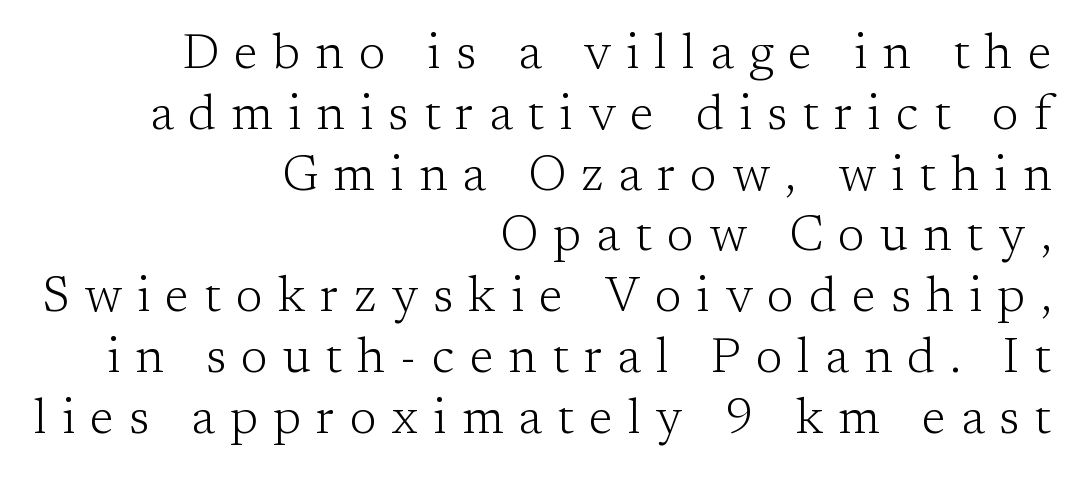
The image shows 49 px light serif type, upright; set right-aligned, line spacing 1.24x, unusually wide letter spacing (+0.31 em), not underlined; low stroke contrast and a medium x-height.
